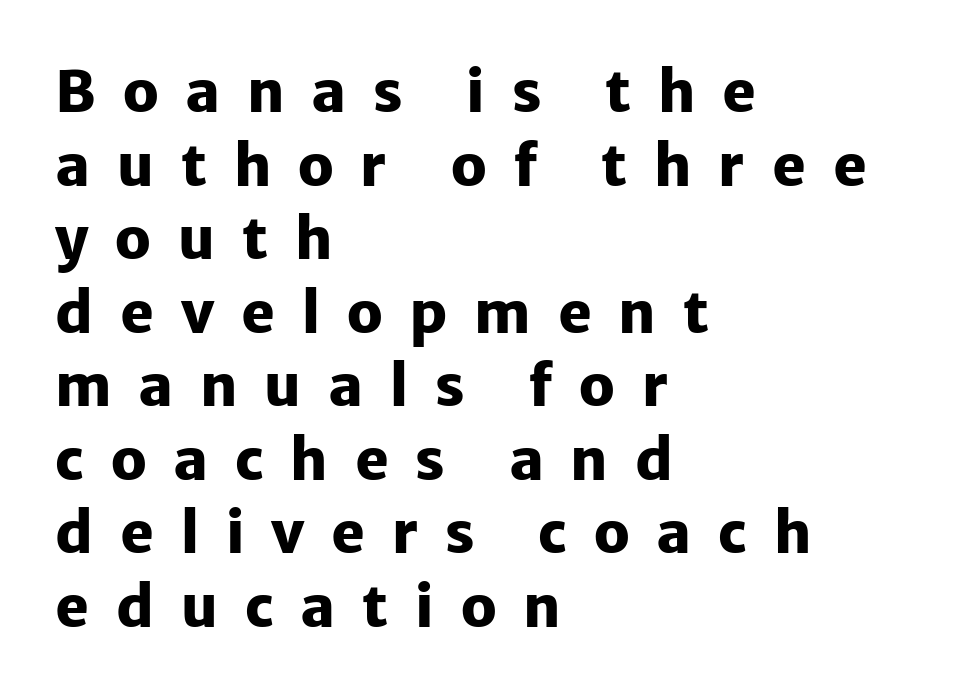
Decoration check: the copy has no underline. The rendering uses natural spacing where letterforms have individual widths. The tracking jumps out immediately: characters are airy and widely separated. Is there much room between lines? A standard amount, neither cramped nor airy.
